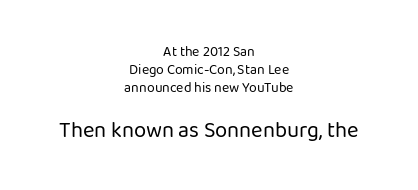
Heft: none added — not bold. The designer gave the closing block more size than the opening block. Caption: multi-line text, centered on the measure. Notice how the stems are strictly vertical — no italics here. A clean baseline with only descenders dipping below it.
